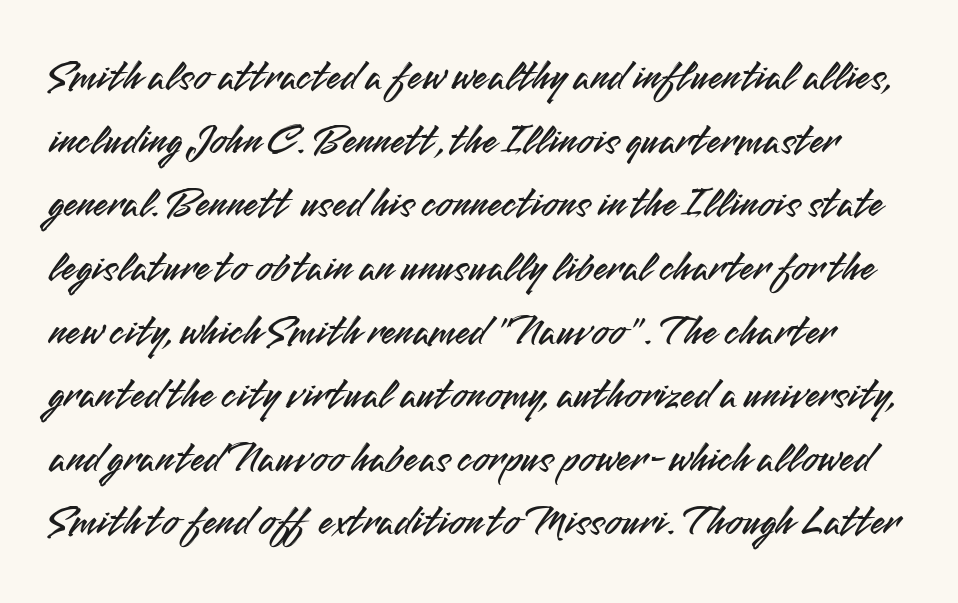
The image shows 43 px sans-serif type; set normal line spacing (1.48x), normal letter spacing, not underlined; medium stroke contrast and a small x-height.
